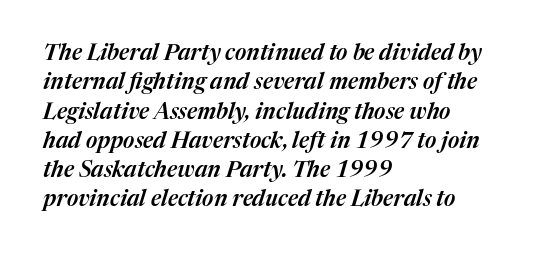
Q: Is the text italic (slanted)? A: Yes, it leans right by about 17 degrees.
Q: Is the text underlined? A: No.
Q: How is the paragraph aligned? A: Left-aligned.
Q: Is the spacing between letters normal or unusually wide? A: Normal.
Q: Is the spacing between lines tight, normal or loose? A: Normal.
